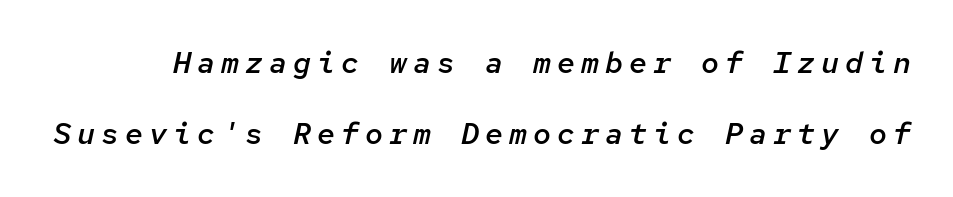
{"italic": "yes", "lean": "right", "slant_degrees": 12, "bold": "semi", "weight": "semibold", "width": "normal", "stroke_contrast": "low", "x_height": "medium", "monospaced": "yes", "underline": "no", "line_spacing": "loose", "line_spacing_ratio": 2.37, "letter_spacing": "wide", "letter_spacing_em": 0.2, "glyph_px": 30}
